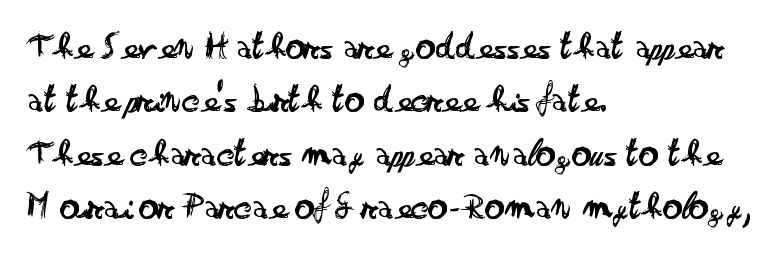
{"serif": "no", "italic": "no", "bold": "no", "weight": "regular", "width": "wide", "stroke_contrast": "low", "x_height": "small", "monospaced": "no", "underline": "no", "align": "left", "line_spacing": "normal", "line_spacing_ratio": 1.37, "letter_spacing": "normal", "letter_spacing_em": 0.0, "glyph_px": 39}
